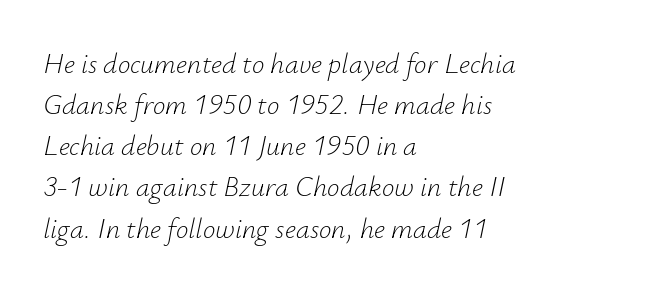
Q: Is the text bold? A: No.
Q: Is the text italic (slanted)? A: Yes, it leans right by about 12 degrees.
Q: Is the text underlined? A: No.
Q: How is the paragraph aligned? A: Left-aligned.
Q: Is the spacing between letters normal or unusually wide? A: Normal.
Q: Is the spacing between lines tight, normal or loose? A: Normal.
Q: Width (condensed, normal, or wide)? A: Normal.
Q: Stroke contrast? A: Low.
Q: x-height? A: Small.
Q: Monospaced? A: No.
